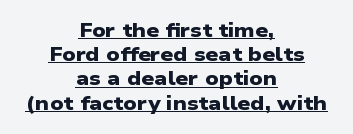
The passage shown is emphatically bold. Notice how a bar underscores the lettering throughout. Is the letter spacing exaggerated? No — it looks like the ordinary default. These lines are centered, leaving both edges ragged.
